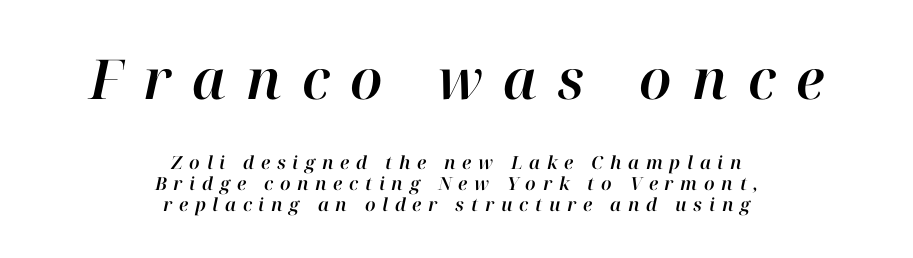
Inter-character spacing is expanded well beyond the font's built-in metrics. Only glyphs here, with clear space below each row. Looking at the ascenders, they clearly lean. Each letter keeps its own natural width here, so spacing adapts to shape. Bigger letters appear in the top chunk; the bottom chunk is reduced.
